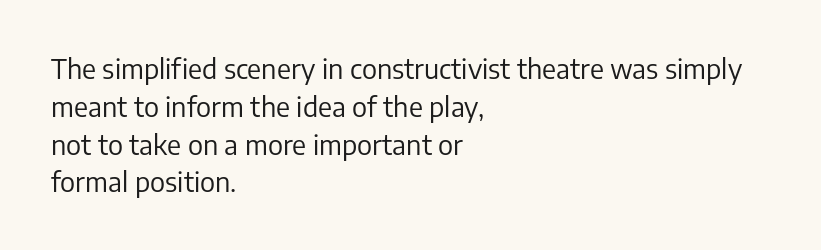
Q: Is the text bold? A: No.
Q: Is the text italic (slanted)? A: No, it is upright.
Q: Is the text underlined? A: No.
Q: How is the paragraph aligned? A: Left-aligned.
Q: Is the spacing between letters normal or unusually wide? A: Normal.
Q: Is the spacing between lines tight, normal or loose? A: Normal.
